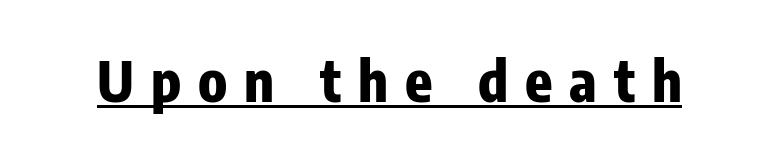
{"serif": "no", "italic": "no", "bold": "yes", "weight": "heavy", "width": "condensed", "stroke_contrast": "low", "x_height": "medium", "monospaced": "no", "underline": "yes", "letter_spacing": "wide", "letter_spacing_em": 0.3, "glyph_px": 56}
